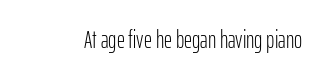
Q: Is the text bold? A: No.
Q: Is the text italic (slanted)? A: No, it is upright.
Q: Is the text underlined? A: No.
Q: Is the spacing between letters normal or unusually wide? A: Normal.
